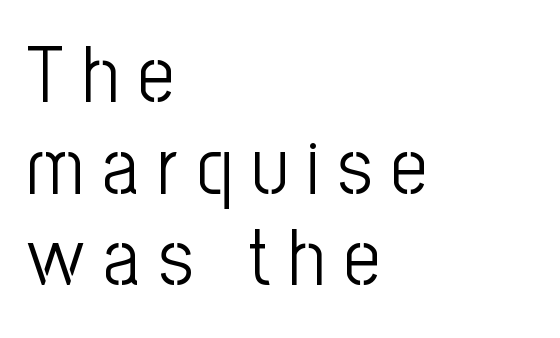
{"serif": "no", "italic": "no", "bold": "no", "weight": "light", "width": "condensed", "stroke_contrast": "low", "x_height": "medium", "monospaced": "no", "underline": "no", "align": "left", "line_spacing_ratio": 1.16, "letter_spacing": "wide", "letter_spacing_em": 0.24, "glyph_px": 79}
